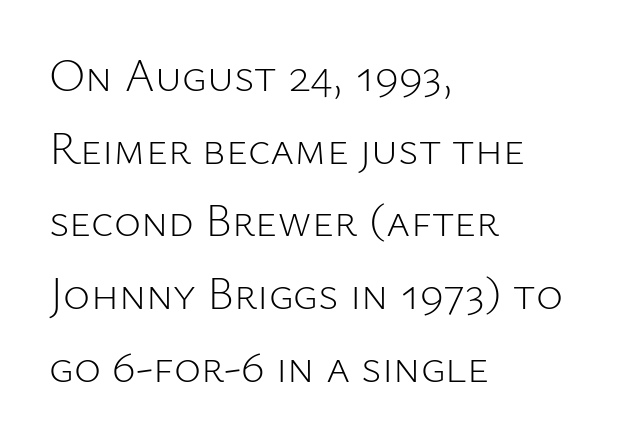
Q: Is the text bold? A: No.
Q: Is the text italic (slanted)? A: No, it is upright.
Q: Is the typeface a serif or a sans-serif typeface? A: Sans-serif.
Q: Is the text underlined? A: No.
Q: How is the paragraph aligned? A: Left-aligned.
Q: Is the spacing between letters normal or unusually wide? A: Normal.
Q: Is the spacing between lines tight, normal or loose? A: Normal.
Q: Width (condensed, normal, or wide)? A: Normal.
Q: Stroke contrast? A: Low.
Q: x-height? A: Medium.
Q: Monospaced? A: No.
